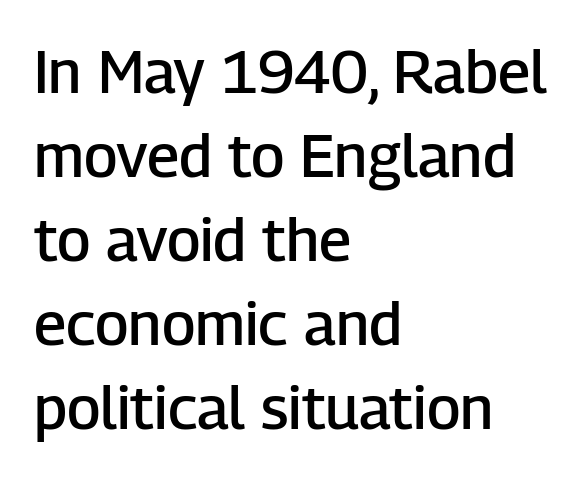
Q: Is the text bold? A: Semi-bold.
Q: Is the text italic (slanted)? A: No, it is upright.
Q: Is the typeface a serif or a sans-serif typeface? A: Sans-serif.
Q: Is the text underlined? A: No.
Q: How is the paragraph aligned? A: Left-aligned.
Q: Is the spacing between letters normal or unusually wide? A: Normal.
Q: Is the spacing between lines tight, normal or loose? A: Normal.
Q: Width (condensed, normal, or wide)? A: Normal.
Q: Stroke contrast? A: Low.
Q: x-height? A: Medium.
Q: Monospaced? A: No.
